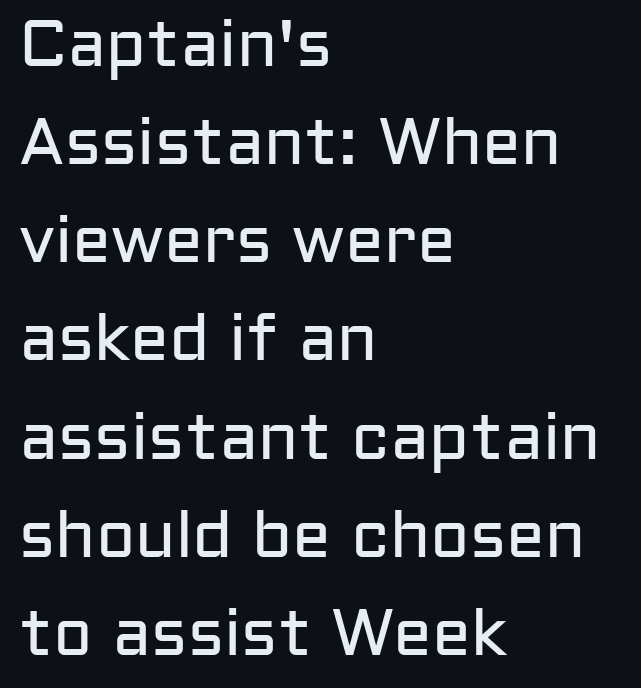
{"serif": "no", "italic": "no", "bold": "no", "weight": "regular", "width": "normal", "stroke_contrast": "low", "x_height": "medium", "monospaced": "no", "underline": "no", "align": "left", "line_spacing": "normal", "line_spacing_ratio": 1.51, "letter_spacing": "normal", "letter_spacing_em": 0.0, "glyph_px": 65}
